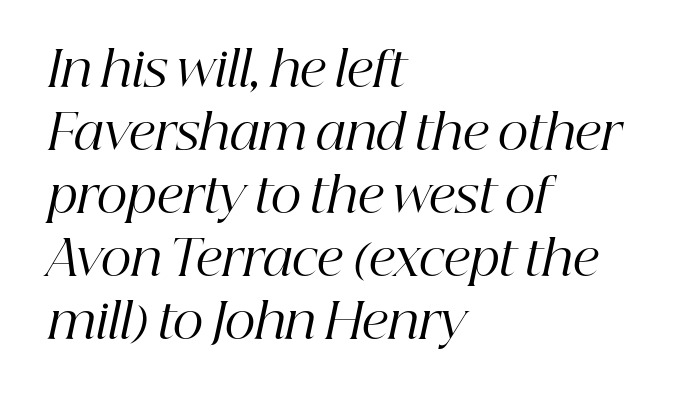
No word sits above an underline. Each line starts at the same left margin while the right side varies. The rendering shows small feet on the letterforms — a serif design. The font is comparable to plain body text, perhaps lighter. There is no visible air inserted between adjacent glyphs. Do the characters align in a grid? No, the font is proportional.
